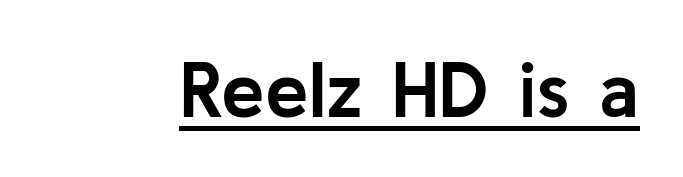
Nope, not italic — everything's standing straight. No feet cap the strokes, marking this as sans-serif type. How are the letters spaced? Ordinarily, with no added tracking. Each letter keeps its own natural width here, so spacing adapts to shape. The rendering uses a bold face; every stroke is thick and dark.
